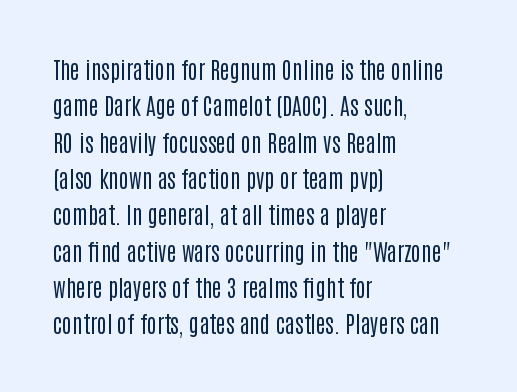
{"italic": "no", "bold": "no", "underline": "no", "align": "left", "line_spacing": "normal", "line_spacing_ratio": 1.58, "letter_spacing": "normal", "letter_spacing_em": 0.0, "glyph_px": 23}
